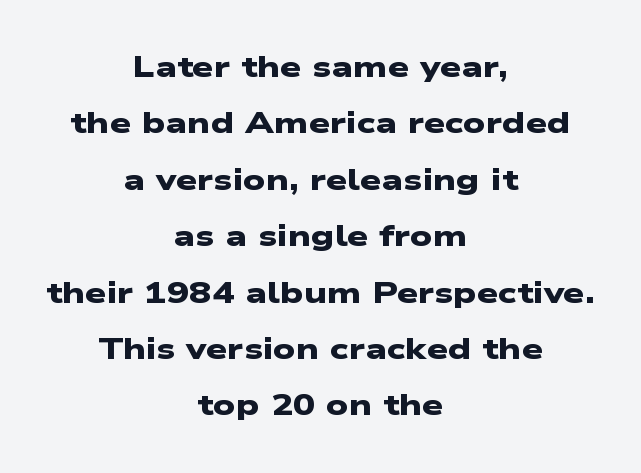
Q: Is the text bold? A: Yes.
Q: Is the typeface a serif or a sans-serif typeface? A: Sans-serif.
Q: Is the text underlined? A: No.
Q: How is the paragraph aligned? A: Centered.
Q: Is the spacing between letters normal or unusually wide? A: Normal.
Q: Width (condensed, normal, or wide)? A: Wide.
Q: Stroke contrast? A: Low.
Q: x-height? A: Medium.
Q: Monospaced? A: No.
